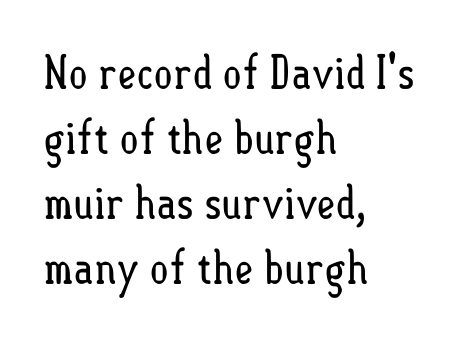
Caption: multi-line text, flush left, ragged right. Style check: upright. In terms of letterspacing, this is plain default setting. Only glyphs here, with clear space below each row. Line spacing here is normal.
